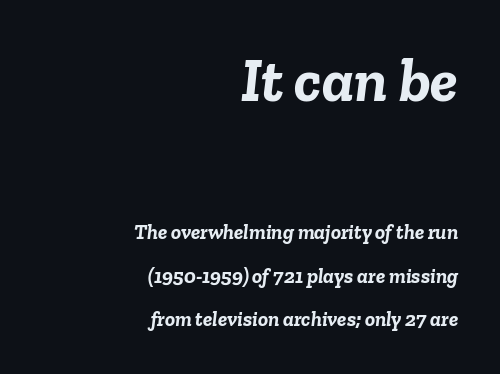
The composition opens big and finishes small. The passage shown is typed in a proportional face where columns would drift. Students, this is bold: see how much ink each stroke carries. The horizontal fit of the characters is conventional and even.
